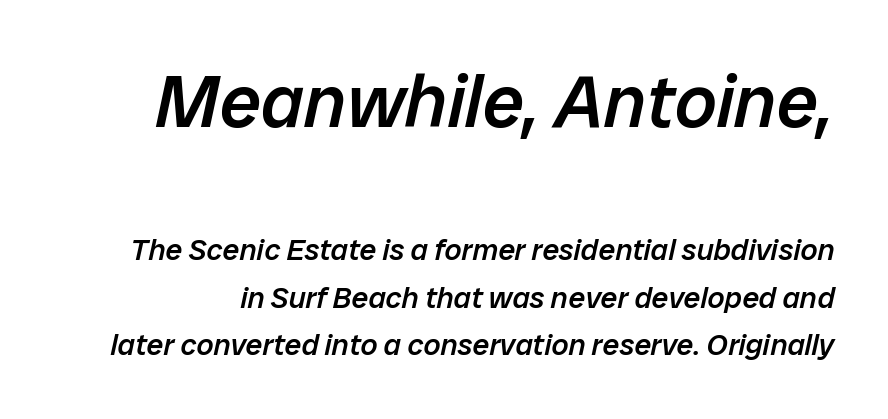
{"italic": "yes", "lean": "right", "slant_degrees": 12, "bold": "semi", "weight": "semibold", "width": "normal", "stroke_contrast": "low", "x_height": "medium", "monospaced": "no", "underline": "no", "line_spacing": "normal", "line_spacing_ratio": 1.59, "letter_spacing": "normal", "letter_spacing_em": 0.0, "larger_block": "first", "size_ratio": 2.47, "glyph_px": 74}
